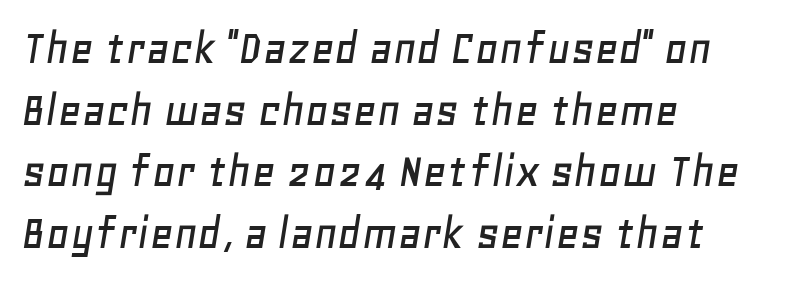
The image shows 51 px text type, italic (leaning right); set left-aligned, line spacing 1.21x, normal letter spacing, not underlined; low stroke contrast and a large x-height.
